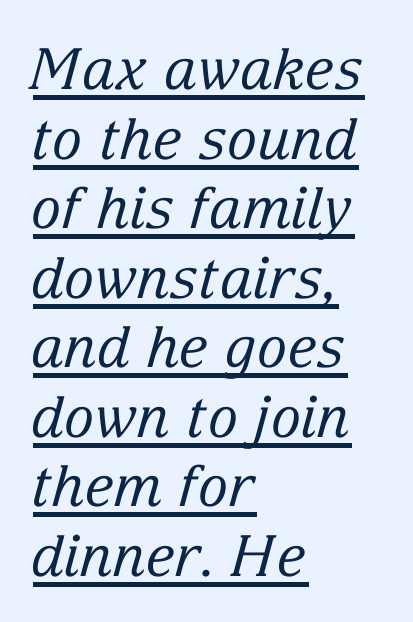
The image shows 57 px regular-weight serif type, italic (leaning right); set left-aligned, line spacing 1.22x, normal letter spacing, underlined; low stroke contrast and a medium x-height.
